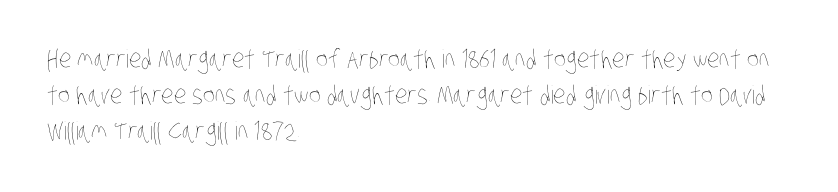
{"bold": "no", "underline": "no", "align": "left", "line_spacing": "normal", "line_spacing_ratio": 1.45, "letter_spacing": "normal", "letter_spacing_em": 0.0, "glyph_px": 25}
